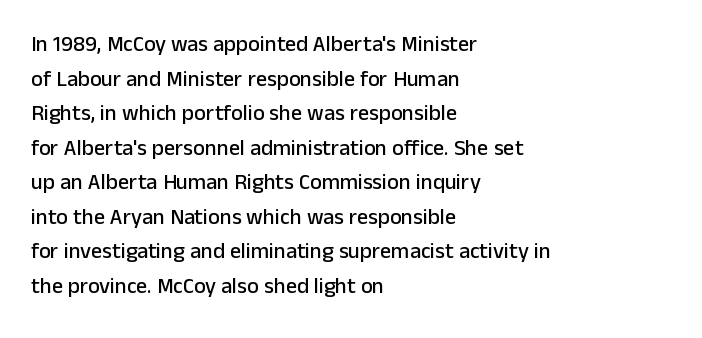
{"italic": "no", "underline": "no", "align": "left", "line_spacing": "normal", "line_spacing_ratio": 1.57, "letter_spacing": "normal", "letter_spacing_em": 0.0, "glyph_px": 22}
